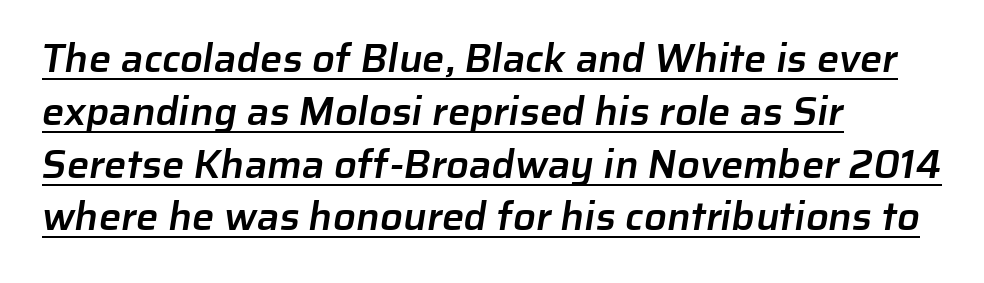
{"serif": "no", "bold": "semi", "weight": "semibold", "width": "normal", "stroke_contrast": "low", "x_height": "medium", "monospaced": "no", "underline": "yes", "align": "left", "line_spacing": "normal", "line_spacing_ratio": 1.32, "letter_spacing": "normal", "letter_spacing_em": 0.0, "glyph_px": 40}
